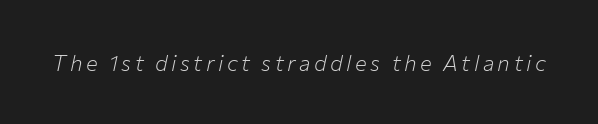
The image shows 22 px text type, italic (leaning right); set not underlined.
